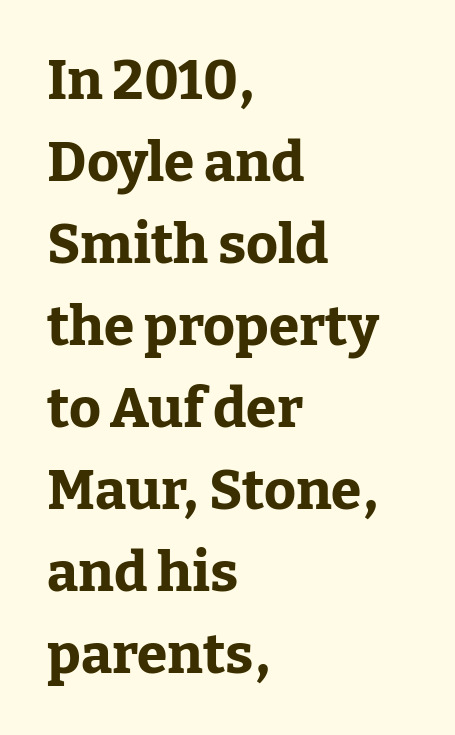
Q: Is the text bold? A: Yes.
Q: Is the text italic (slanted)? A: No, it is upright.
Q: Is the typeface a serif or a sans-serif typeface? A: Serif.
Q: Is the text underlined? A: No.
Q: How is the paragraph aligned? A: Left-aligned.
Q: Is the spacing between letters normal or unusually wide? A: Normal.
Q: Is the spacing between lines tight, normal or loose? A: Normal.
Q: Width (condensed, normal, or wide)? A: Normal.
Q: Stroke contrast? A: Low.
Q: x-height? A: Medium.
Q: Monospaced? A: No.
